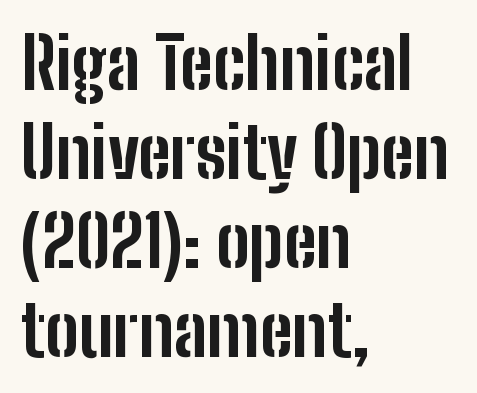
In terms of leading, this rendering sits right in the middle. Classification — sans serif. Caption: standard tracking, unaltered. Notice how the passage keeps a crisp vertical edge on the left only.
